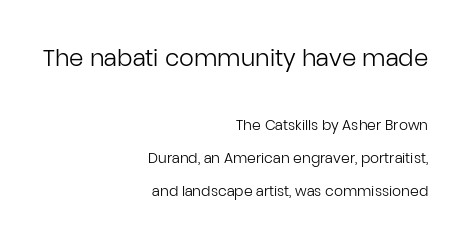
The image shows 23 px text type, upright; set right-aligned, loose line spacing (2.37x), normal letter spacing, not underlined; the first (top) block is 1.64x larger.
